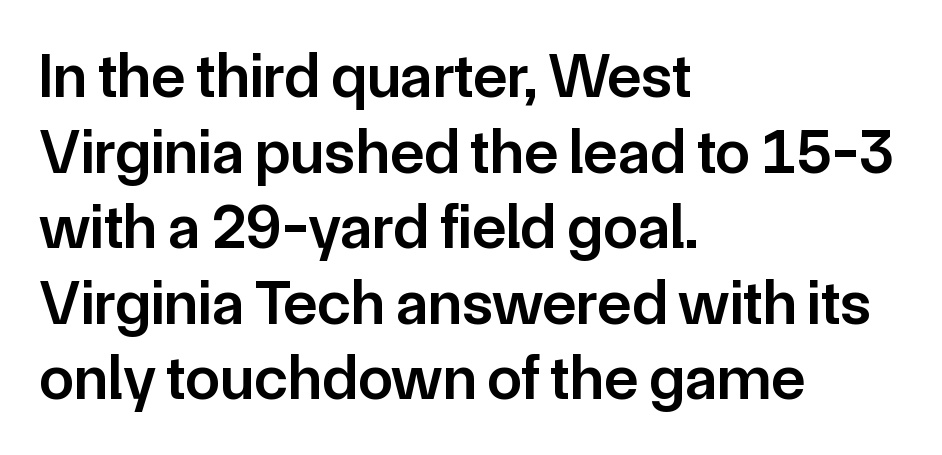
These lines are set flush left with a ragged right edge. A clean baseline with only descenders dipping below it. Spacing verdict: proportional, widths tailored to each character. The specimen reads as upright at a glance.
